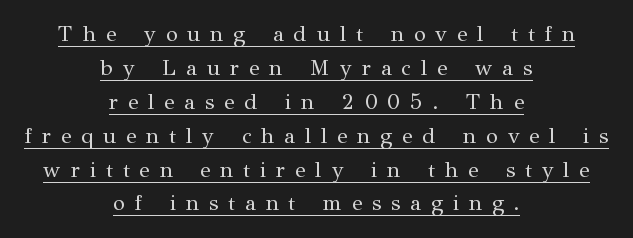
The image shows 22 px text type, upright; set centered, normal line spacing (1.54x), unusually wide letter spacing (+0.45 em), underlined.
